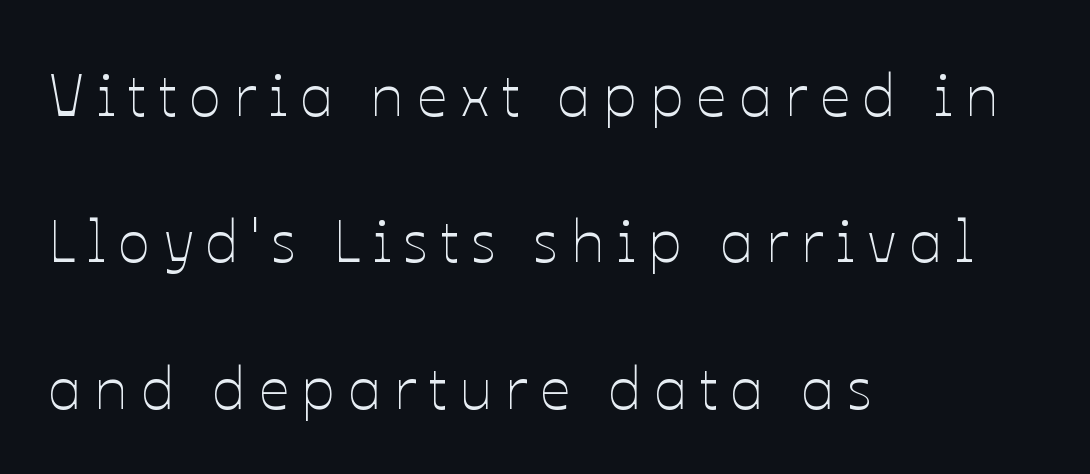
{"italic": "no", "bold": "no", "weight": "thin", "width": "normal", "stroke_contrast": "low", "x_height": "medium", "monospaced": "no", "underline": "no", "align": "left", "line_spacing": "loose", "line_spacing_ratio": 2.44, "letter_spacing": "wide", "letter_spacing_em": 0.21, "glyph_px": 60}
